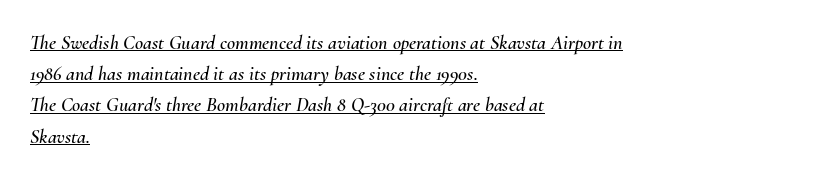
The image shows 20 px text type, italic (leaning right); set left-aligned, normal line spacing (1.56x), normal letter spacing, underlined.
